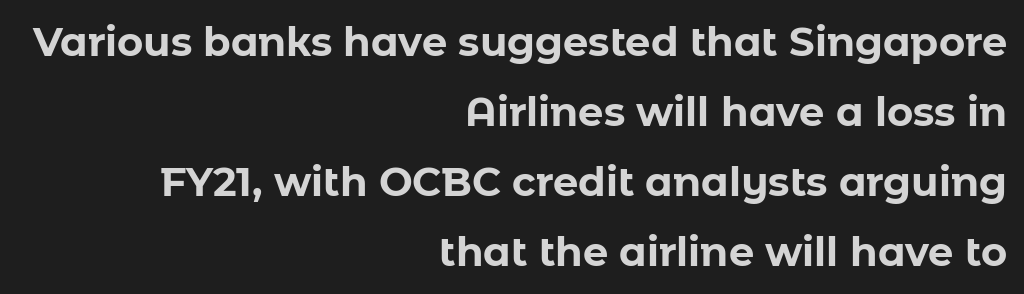
All the whitespace from short lines collects on the left. Does the weight exceed regular? Yes, all the way to bold. Type style note: lacks serifs. In terms of letterspacing, this is plain default setting. The rendering uses natural spacing where letterforms have individual widths. When letters stand straight like this, we call the style roman or upright.
